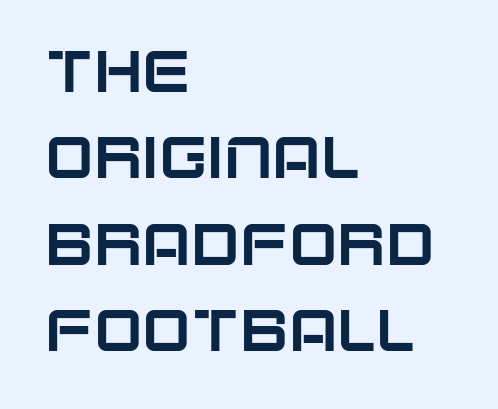
{"serif": "no", "italic": "no", "width": "normal", "stroke_contrast": "low", "x_height": "large", "monospaced": "no", "underline": "no", "align": "left", "line_spacing": "normal", "line_spacing_ratio": 1.49, "letter_spacing": "normal", "letter_spacing_em": 0.0, "glyph_px": 58}
